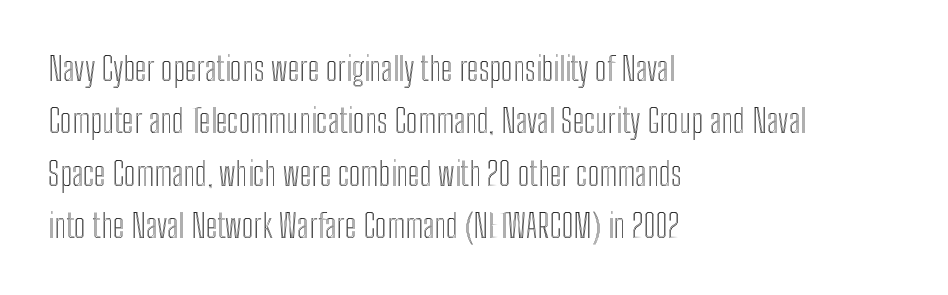
The face used here is proportionally spaced, like ordinary book or web type. Unmarked baselines from the first word to the last. Short note: letters normally spaced. Horizontally, the lines are justified to the leading edge only. Line spacing here is normal.
